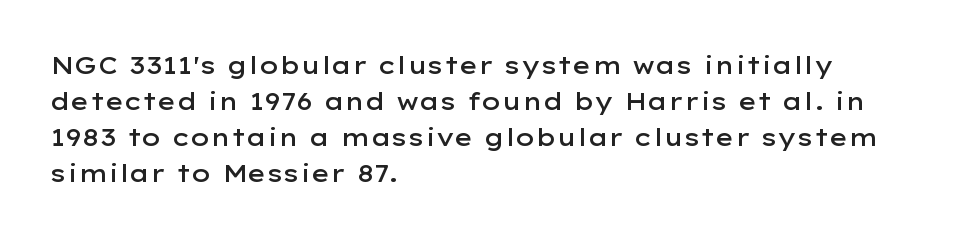
The type is set solid horizontally, with unmodified tracking. The space beneath each line is pristine and unruled. The passage shown stacks its lines at a standard gap. Visually the block forms a straight wall on the left and a jagged coastline on the right. The characters look somewhat weighty, a semibold short of true bold.
